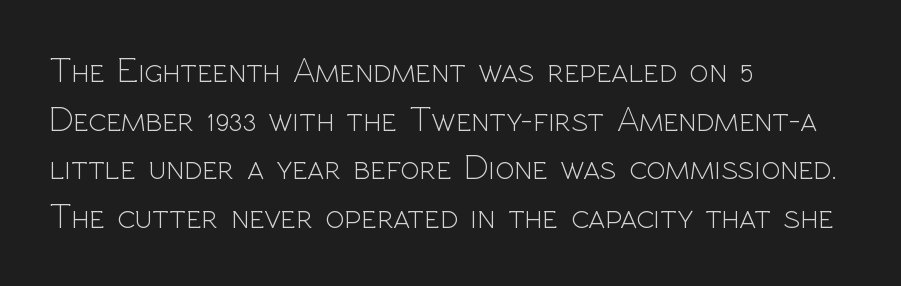
Q: Is the text bold? A: No.
Q: Is the text italic (slanted)? A: No, it is upright.
Q: Is the typeface a serif or a sans-serif typeface? A: Sans-serif.
Q: Is the text underlined? A: No.
Q: How is the paragraph aligned? A: Left-aligned.
Q: Is the spacing between letters normal or unusually wide? A: Normal.
Q: Is the spacing between lines tight, normal or loose? A: Normal.
Q: Width (condensed, normal, or wide)? A: Normal.
Q: x-height? A: Medium.
Q: Monospaced? A: No.
